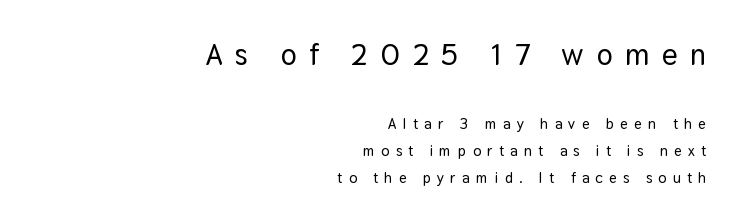
{"serif": "no", "italic": "no", "width": "normal", "stroke_contrast": "low", "x_height": "medium", "monospaced": "no", "underline": "no", "align": "right", "line_spacing_ratio": 1.82, "letter_spacing": "wide", "letter_spacing_em": 0.42, "larger_block": "first", "size_ratio": 2.0, "glyph_px": 30}
